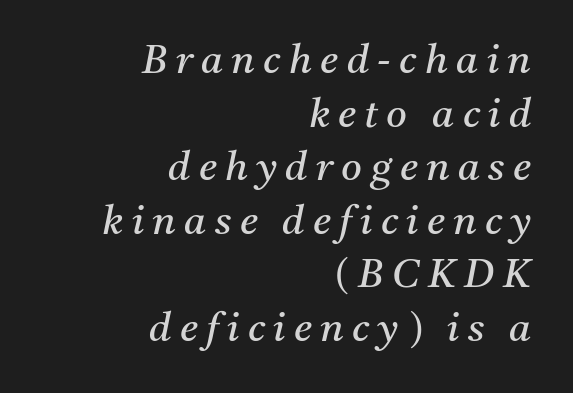
{"serif": "yes", "italic": "yes", "lean": "right", "slant_degrees": 11, "bold": "no", "weight": "regular", "width": "normal", "stroke_contrast": "medium", "x_height": "medium", "monospaced": "no", "underline": "no", "align": "right", "line_spacing": "normal", "line_spacing_ratio": 1.34, "letter_spacing": "wide", "letter_spacing_em": 0.21, "glyph_px": 40}
